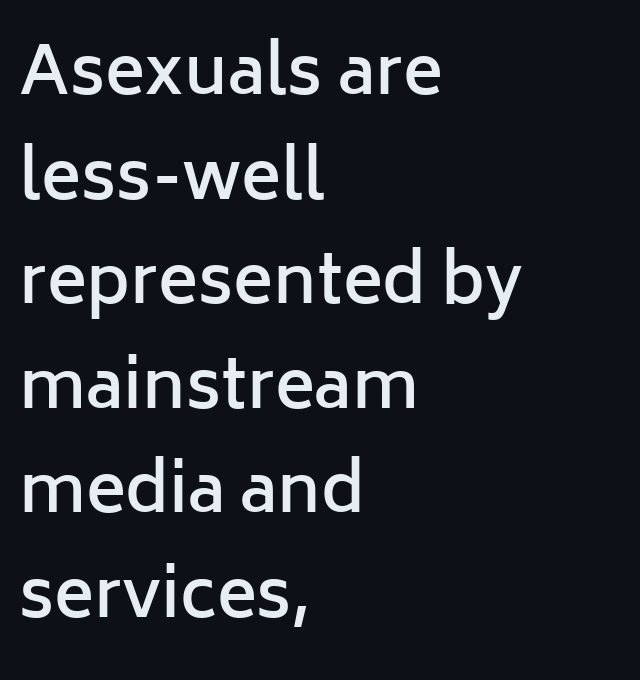
Every stem runs plumb, perpendicular to the baseline. Do the characters align in a grid? No, the font is proportional. These lines keep a tight, regular rhythm from letter to letter. Horizontal alignment here is leftward, the default for most running prose.
